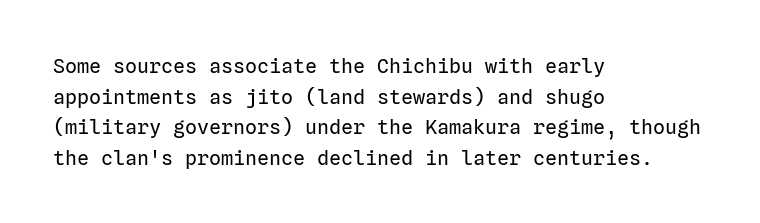
{"italic": "no", "bold": "no", "underline": "no", "align": "left", "line_spacing": "normal", "line_spacing_ratio": 1.53, "letter_spacing": "normal", "letter_spacing_em": 0.0, "glyph_px": 20}
